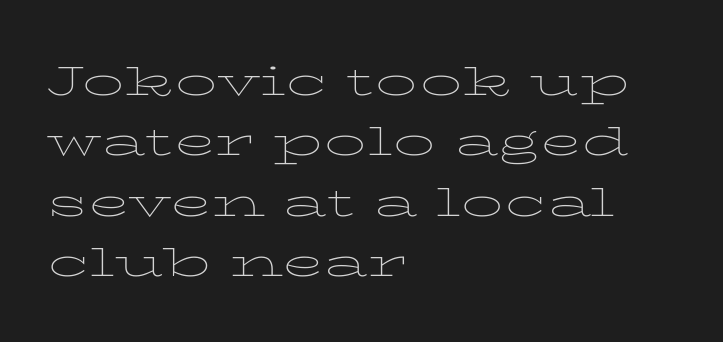
The image shows 42 px thin, wide serif type, upright; set left-aligned, normal line spacing (1.44x), normal letter spacing, not underlined; low stroke contrast and a medium x-height.
